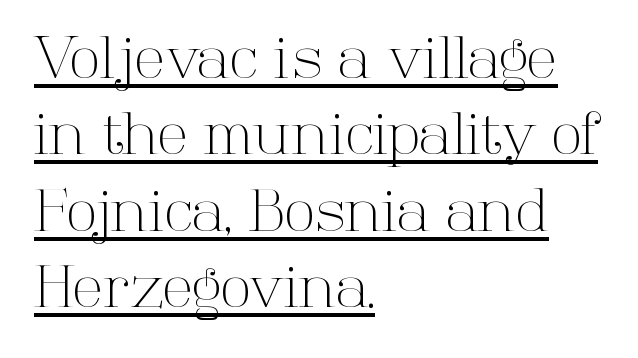
{"serif": "yes", "italic": "no", "bold": "no", "weight": "light", "width": "normal", "stroke_contrast": "high", "x_height": "medium", "monospaced": "no", "underline": "yes", "align": "left", "line_spacing": "normal", "line_spacing_ratio": 1.34, "letter_spacing": "normal", "letter_spacing_em": 0.0, "glyph_px": 57}
